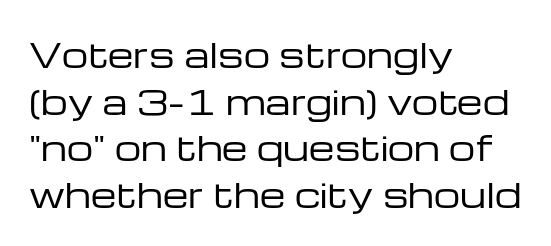
You could not count columns in this text — the font is proportionally spaced. Words float on clear page, feet unadorned. The rendering keeps characters at their native spacing. Line spacing here is normal. When letters stand straight like this, we call the style roman or upright. This rendering uses left alignment, leaving the right contour irregular.
